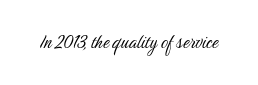
The space directly below the letters is spotless. The line texture is even and compact thanks to regular tracking. These glyphs show unthickened strokes, regular width or finer.
